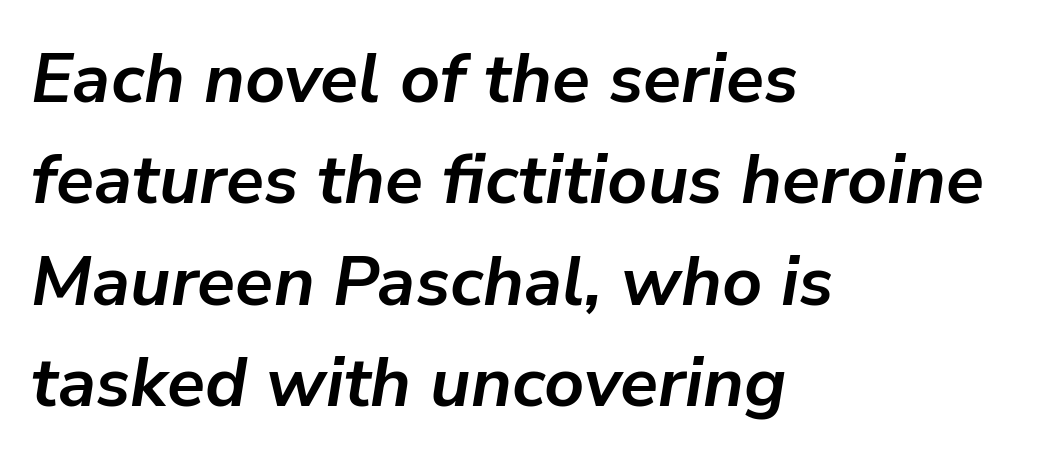
{"italic": "yes", "lean": "right", "slant_degrees": 9, "bold": "yes", "weight": "semibold", "width": "normal", "stroke_contrast": "low", "x_height": "medium", "monospaced": "no", "underline": "no", "align": "left", "line_spacing": "normal", "line_spacing_ratio": 1.45, "letter_spacing": "normal", "letter_spacing_em": 0.0, "glyph_px": 70}
